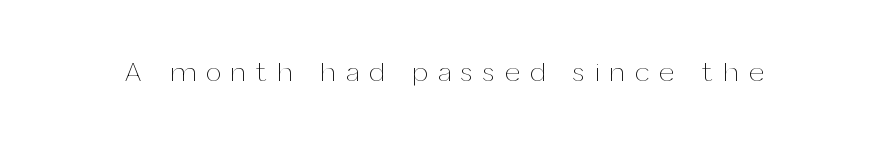
Q: Is the text bold? A: No.
Q: Is the text italic (slanted)? A: No, it is upright.
Q: Is the text underlined? A: No.
Q: Is the spacing between letters normal or unusually wide? A: Unusually wide.
